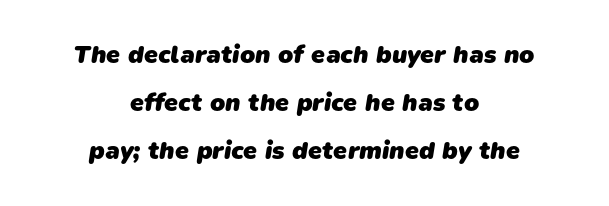
{"bold": "yes", "underline": "no", "align": "center", "line_spacing": "loose", "line_spacing_ratio": 1.92, "letter_spacing": "normal", "letter_spacing_em": 0.0, "glyph_px": 25}
